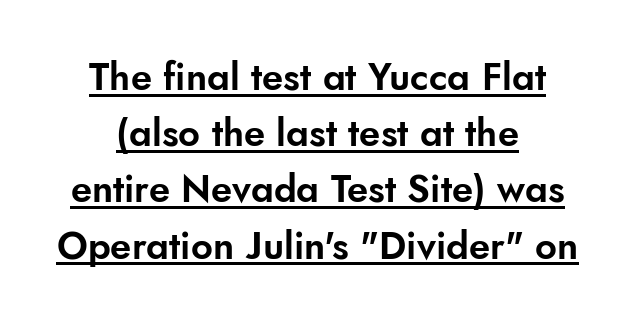
Which margin do the lines hug? Neither — every line sits in the middle. Notice how the stems are strictly vertical — no italics here. Note the varied advance widths — an 'i' is clearly narrower than an 'm'. The horizontal fit of the characters is conventional and even. The rendering uses a moderate line-height, typical for paragraphs. A continuous stroke trails under the words, as in a hyperlink.
